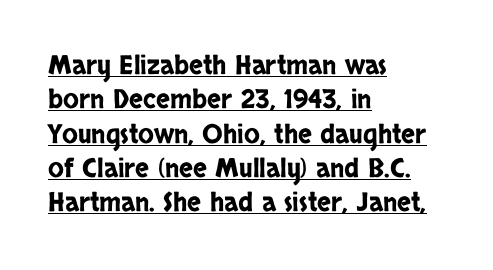
{"italic": "no", "underline": "yes", "align": "left", "line_spacing": "normal", "line_spacing_ratio": 1.32, "letter_spacing": "normal", "letter_spacing_em": 0.0, "glyph_px": 26}
